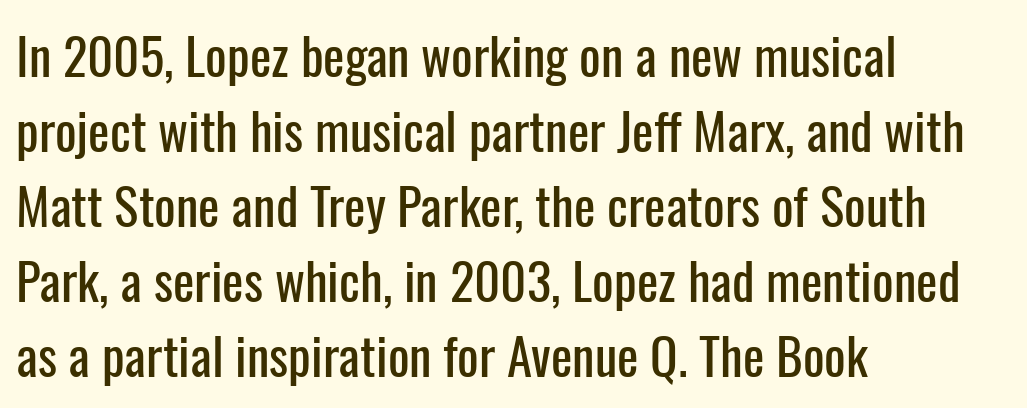
Q: Is the text italic (slanted)? A: No, it is upright.
Q: Is the typeface a serif or a sans-serif typeface? A: Sans-serif.
Q: Is the text underlined? A: No.
Q: How is the paragraph aligned? A: Left-aligned.
Q: Is the spacing between letters normal or unusually wide? A: Normal.
Q: Is the spacing between lines tight, normal or loose? A: Normal.
Q: Width (condensed, normal, or wide)? A: Condensed.
Q: Stroke contrast? A: Low.
Q: x-height? A: Medium.
Q: Monospaced? A: No.
